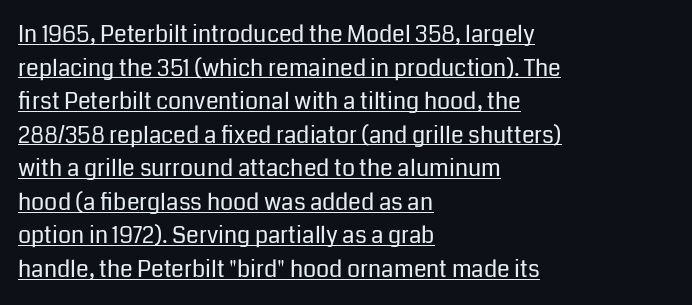
The image shows 23 px text type, upright; set left-aligned, normal line spacing (1.46x), normal letter spacing, underlined.
